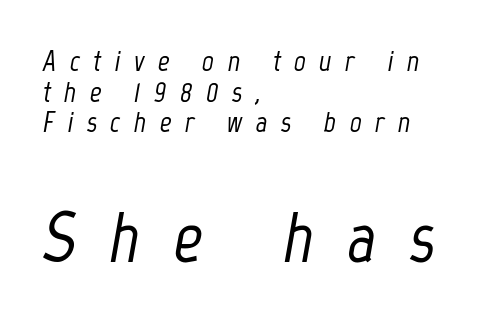
{"italic": "yes", "lean": "right", "slant_degrees": 12, "width": "condensed", "stroke_contrast": "low", "x_height": "medium", "monospaced": "no", "underline": "no", "align": "left", "line_spacing": "tight", "line_spacing_ratio": 1.06, "letter_spacing": "wide", "letter_spacing_em": 0.46, "larger_block": "second", "size_ratio": 2.48, "glyph_px": 72}
